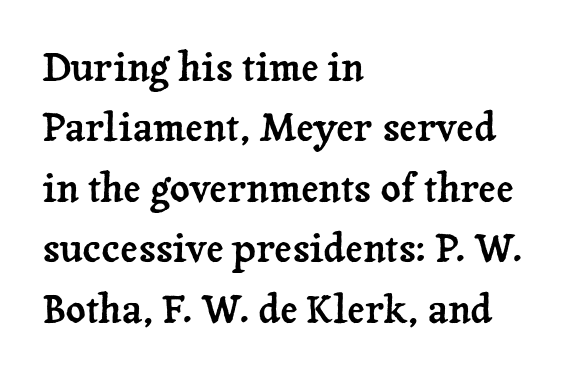
{"serif": "yes", "italic": "no", "width": "normal", "stroke_contrast": "low", "x_height": "medium", "monospaced": "no", "underline": "no", "align": "left", "line_spacing": "normal", "line_spacing_ratio": 1.55, "letter_spacing": "normal", "letter_spacing_em": 0.0, "glyph_px": 39}
